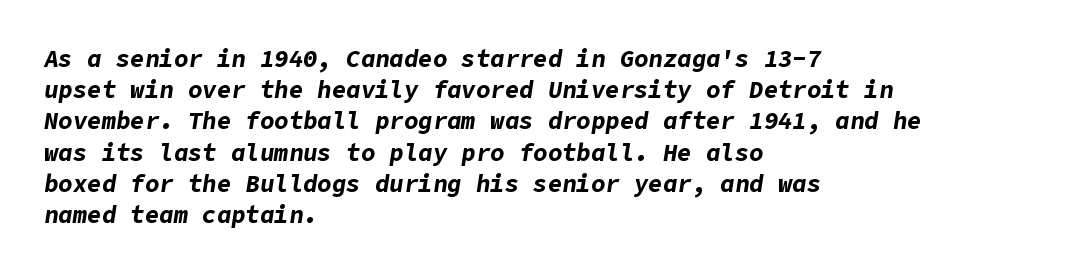
When letters slant like this, we call the style italic. The tracking reads as untouched default to a designer's eye. Does the leading feel generous? No, just average. Check under the words: just untouched page. This is heavy type, rendered in bold.
